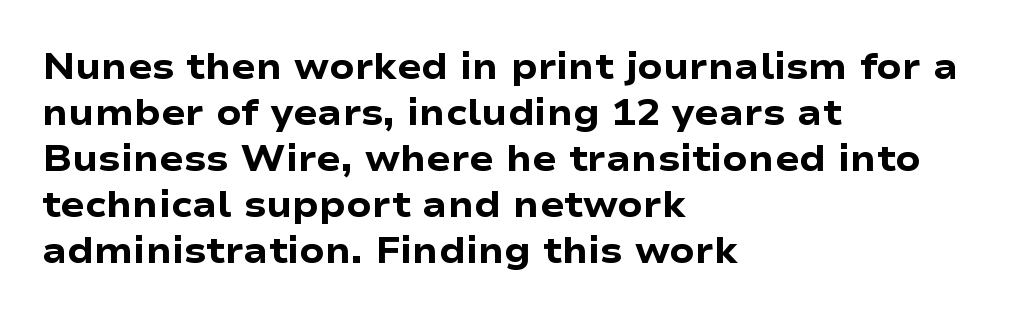
The image shows 36 px heavy, wide sans-serif type, upright; set left-aligned, normal line spacing (1.28x), normal letter spacing, not underlined; low stroke contrast and a medium x-height.
